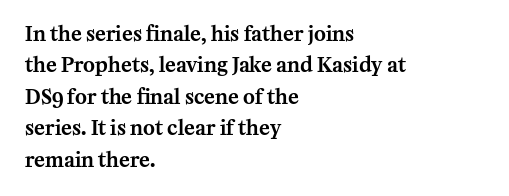
{"italic": "no", "underline": "no", "align": "left", "line_spacing": "normal", "line_spacing_ratio": 1.57, "letter_spacing": "normal", "letter_spacing_em": 0.0, "glyph_px": 20}
